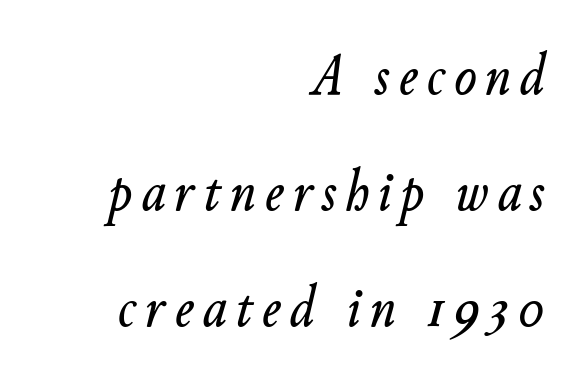
{"italic": "yes", "lean": "right", "slant_degrees": 11, "width": "normal", "stroke_contrast": "low", "x_height": "small", "monospaced": "no", "underline": "no", "align": "right", "line_spacing": "loose", "line_spacing_ratio": 1.97, "glyph_px": 59}
